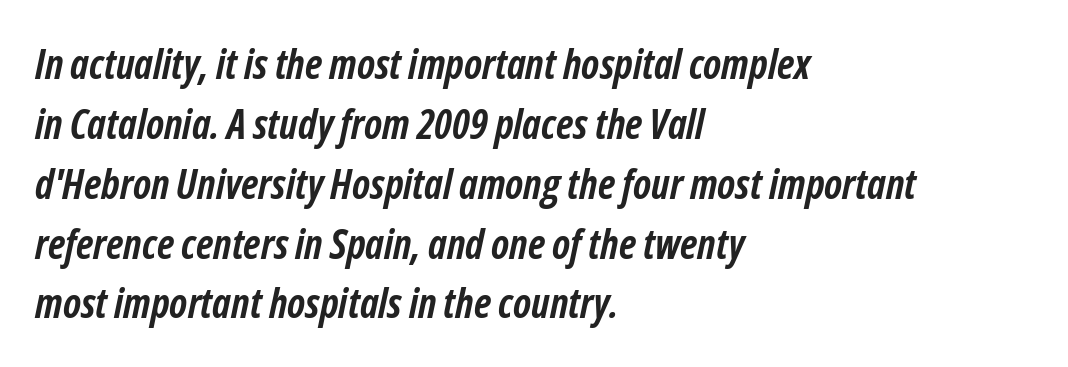
Q: Is the text bold? A: Yes.
Q: Is the text italic (slanted)? A: Yes, it leans right by about 12 degrees.
Q: Is the text underlined? A: No.
Q: How is the paragraph aligned? A: Left-aligned.
Q: Is the spacing between letters normal or unusually wide? A: Normal.
Q: Is the spacing between lines tight, normal or loose? A: Normal.
Q: Width (condensed, normal, or wide)? A: Condensed.
Q: Stroke contrast? A: Low.
Q: x-height? A: Medium.
Q: Monospaced? A: No.
